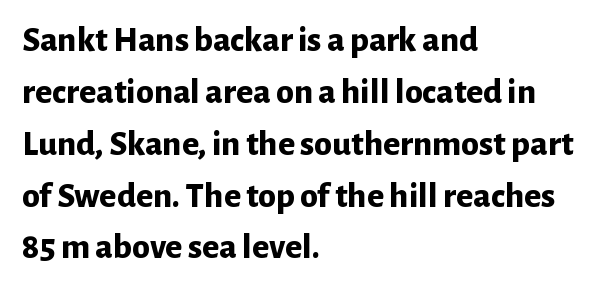
{"serif": "no", "italic": "no", "bold": "yes", "weight": "bold", "width": "normal", "stroke_contrast": "low", "x_height": "medium", "monospaced": "no", "underline": "no", "align": "left", "line_spacing": "normal", "line_spacing_ratio": 1.44, "letter_spacing": "normal", "letter_spacing_em": 0.0, "glyph_px": 36}
